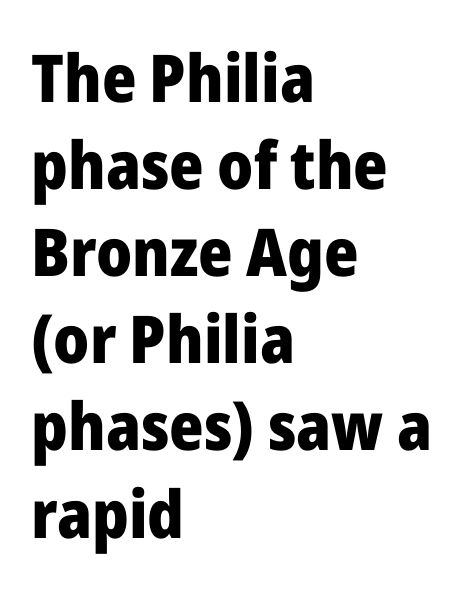
A full-strength bold gives these letters their thick strokes. Words appear dense and cohesive because spacing is normal. Underlining? Definitely not there. You can tell it's not italic because the verticals are truly vertical. The lines in this sample share a left origin and differ only in where they stop.
